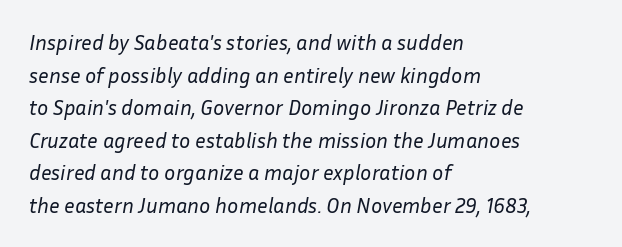
The weight tops out at a normal text grade. In terms of leading, this rendering sits right in the middle. Clear beneath every line of the passage. The passage is arranged the way most books set body copy — flush left. The letterforms sit shoulder to shoulder at normal distance. The typography opts for an oblique posture over an upright one.
